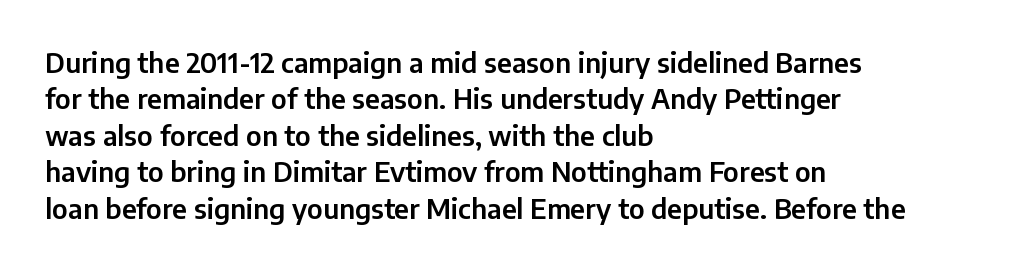
{"italic": "no", "underline": "no", "align": "left", "line_spacing": "normal", "line_spacing_ratio": 1.35, "letter_spacing": "normal", "letter_spacing_em": 0.0, "glyph_px": 27}
